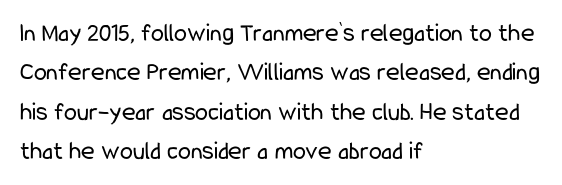
The image shows 26 px text type, upright; set left-aligned, normal line spacing (1.51x), normal letter spacing, not underlined.
